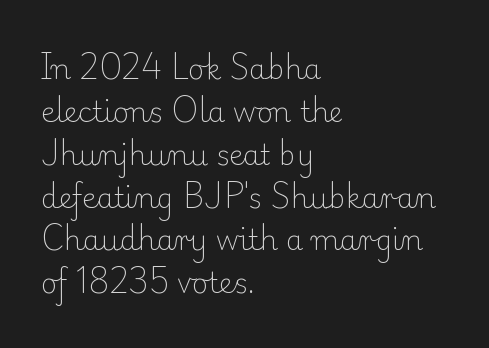
Q: Is the text bold? A: No.
Q: Is the text italic (slanted)? A: No, it is upright.
Q: Is the typeface a serif or a sans-serif typeface? A: Serif.
Q: Is the text underlined? A: No.
Q: How is the paragraph aligned? A: Left-aligned.
Q: Is the spacing between letters normal or unusually wide? A: Normal.
Q: Is the spacing between lines tight, normal or loose? A: Normal.
Q: Width (condensed, normal, or wide)? A: Normal.
Q: Stroke contrast? A: Low.
Q: x-height? A: Small.
Q: Monospaced? A: No.
